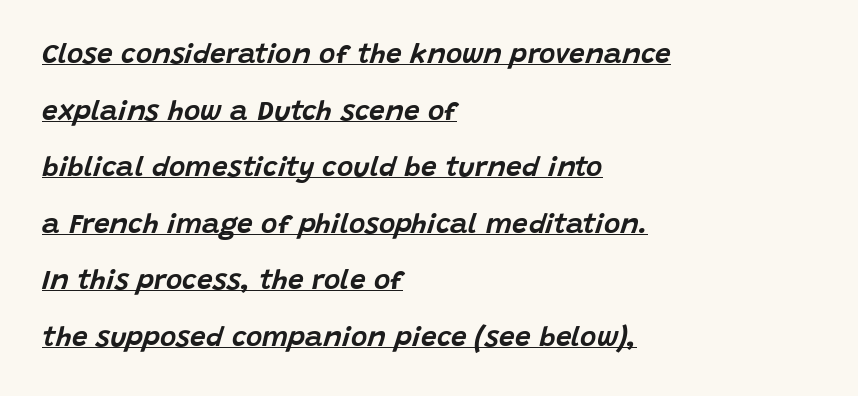
Q: Is the text italic (slanted)? A: Yes, it leans right by about 15 degrees.
Q: Is the text underlined? A: Yes.
Q: How is the paragraph aligned? A: Left-aligned.
Q: Is the spacing between letters normal or unusually wide? A: Normal.
Q: Is the spacing between lines tight, normal or loose? A: Loose.
Q: Width (condensed, normal, or wide)? A: Normal.
Q: Stroke contrast? A: Low.
Q: x-height? A: Large.
Q: Monospaced? A: No.
